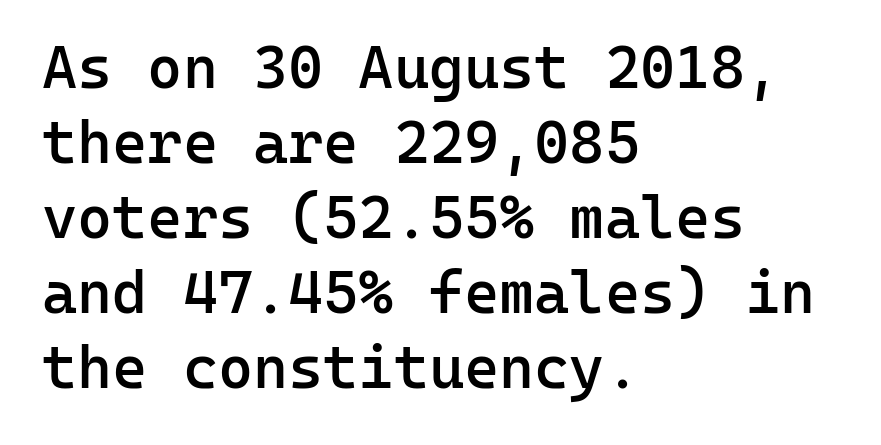
{"serif": "no", "italic": "no", "bold": "semi", "weight": "semibold", "width": "normal", "stroke_contrast": "low", "x_height": "medium", "monospaced": "yes", "underline": "no", "align": "left", "line_spacing": "normal", "line_spacing_ratio": 1.25, "letter_spacing": "normal", "letter_spacing_em": 0.0, "glyph_px": 60}
